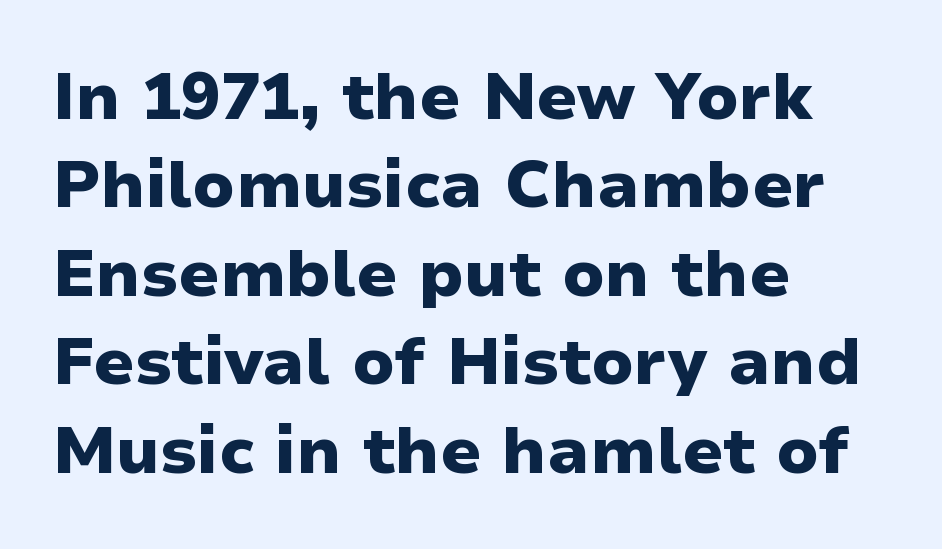
No feet cap the strokes, marking this as sans-serif type. The lettering holds an erect, upright posture throughout. Vertical spacing — default. The glyphs have the mass of a bold cut. Underlining? Definitely not there.
